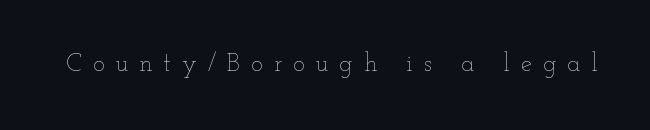
The image shows 25 px text type, upright; set unusually wide letter spacing (+0.44 em), not underlined.
